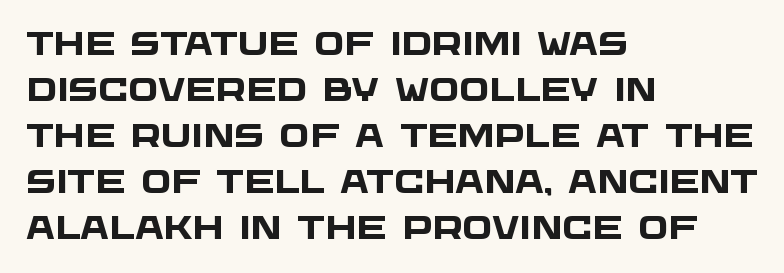
Q: Is the text bold? A: Yes.
Q: Is the typeface a serif or a sans-serif typeface? A: Sans-serif.
Q: Is the text underlined? A: No.
Q: How is the paragraph aligned? A: Left-aligned.
Q: Is the spacing between letters normal or unusually wide? A: Normal.
Q: Is the spacing between lines tight, normal or loose? A: Normal.
Q: Width (condensed, normal, or wide)? A: Wide.
Q: Stroke contrast? A: Low.
Q: x-height? A: Large.
Q: Monospaced? A: No.
